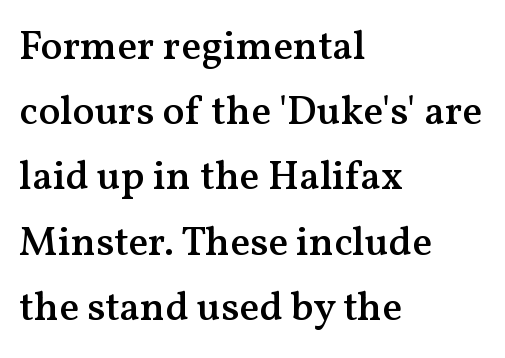
{"serif": "yes", "italic": "no", "bold": "semi", "weight": "semibold", "width": "normal", "stroke_contrast": "medium", "x_height": "medium", "monospaced": "no", "underline": "no", "align": "left", "line_spacing": "normal", "line_spacing_ratio": 1.59, "letter_spacing": "normal", "letter_spacing_em": 0.0, "glyph_px": 41}
